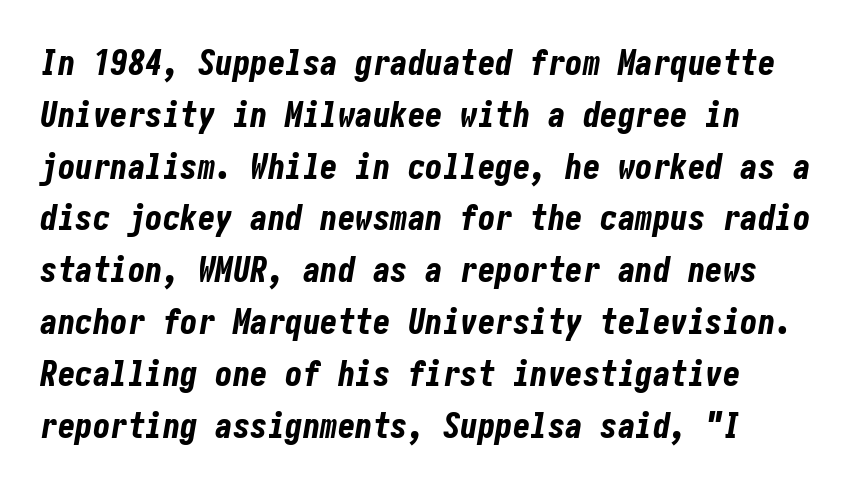
{"italic": "yes", "lean": "right", "slant_degrees": 10, "bold": "yes", "weight": "bold", "width": "condensed", "stroke_contrast": "low", "x_height": "medium", "underline": "no", "align": "left", "line_spacing": "normal", "line_spacing_ratio": 1.48, "letter_spacing": "normal", "letter_spacing_em": 0.0, "glyph_px": 35}
